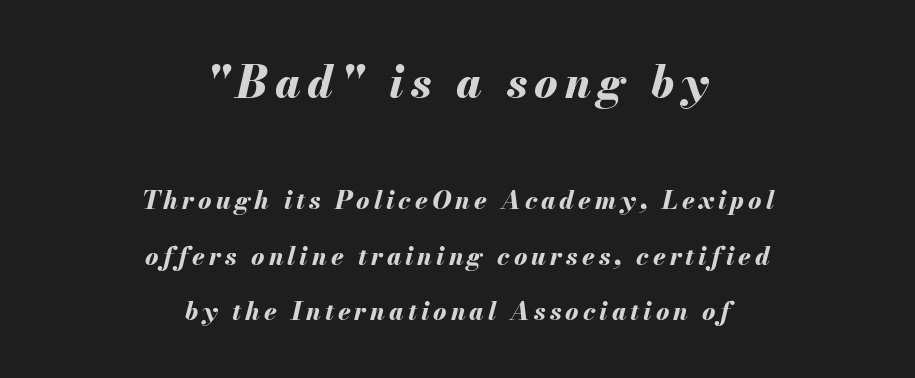
Q: Is the text bold? A: Yes.
Q: Is the text italic (slanted)? A: Yes, it leans right by about 13 degrees.
Q: Is the text underlined? A: No.
Q: How is the paragraph aligned? A: Centered.
Q: Is the spacing between lines tight, normal or loose? A: Loose.
Q: Which block of text is set in a larger size, the first (top) or the second (bottom)? A: The first (top) one.
Q: Width (condensed, normal, or wide)? A: Normal.
Q: Stroke contrast? A: Medium.
Q: x-height? A: Small.
Q: Monospaced? A: No.
